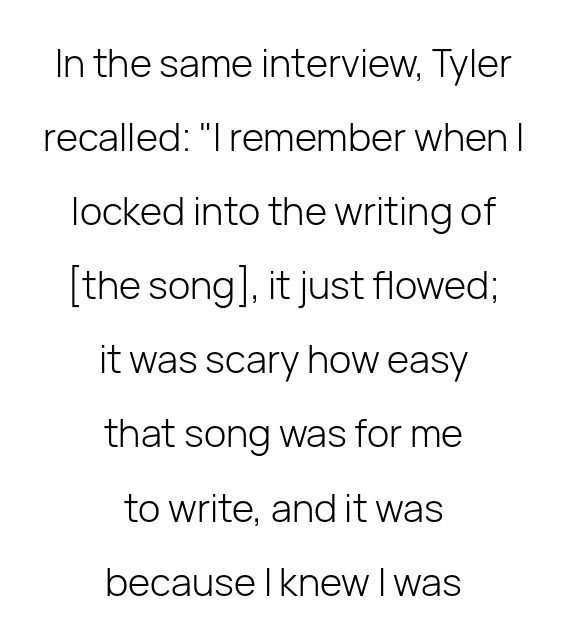
The passage shown is not underscored anywhere. Regarding leading, the lines here are spaced well apart. Italic: no, the glyphs are upright roman. No heavy texture on the line: the type isn't bold.
